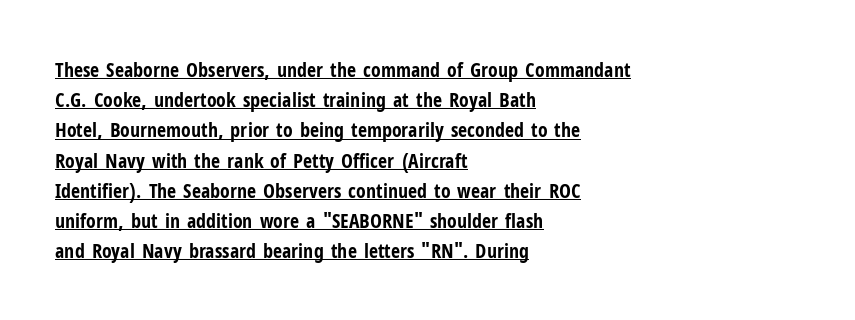
{"italic": "no", "bold": "yes", "underline": "yes", "align": "left", "line_spacing": "normal", "line_spacing_ratio": 1.51, "letter_spacing": "normal", "letter_spacing_em": 0.0, "glyph_px": 20}
